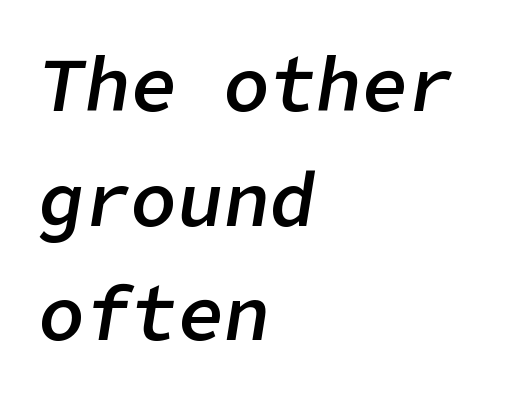
Q: Is the text bold? A: Semi-bold.
Q: Is the text italic (slanted)? A: Yes, it leans right by about 9 degrees.
Q: Is the text underlined? A: No.
Q: How is the paragraph aligned? A: Left-aligned.
Q: Is the spacing between letters normal or unusually wide? A: Normal.
Q: Is the spacing between lines tight, normal or loose? A: Normal.
Q: Width (condensed, normal, or wide)? A: Normal.
Q: Stroke contrast? A: Low.
Q: x-height? A: Medium.
